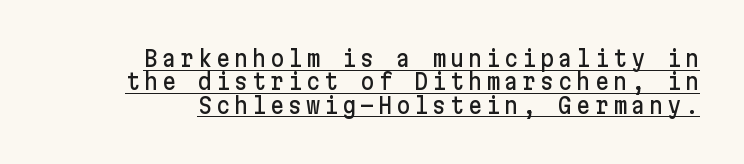
Q: Is the text italic (slanted)? A: No, it is upright.
Q: Is the text underlined? A: Yes.
Q: How is the paragraph aligned? A: Right-aligned.
Q: Is the spacing between lines tight, normal or loose? A: Tight.
